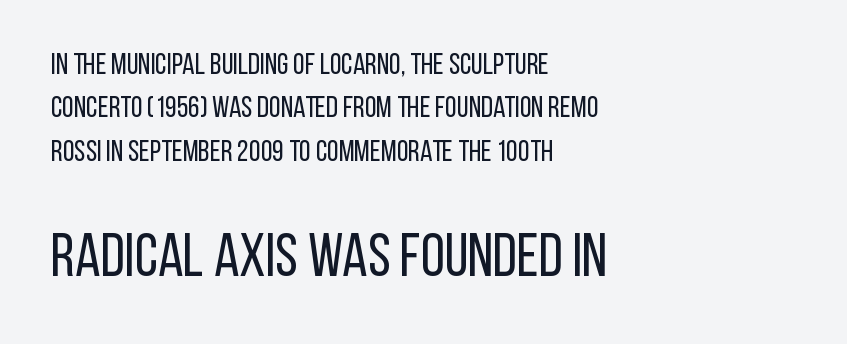
The image shows 61 px regular-weight, condensed sans-serif type, upright; set left-aligned, normal line spacing (1.45x), normal letter spacing, not underlined; the second (bottom) block is 2.03x larger; low stroke contrast and a large x-height.
